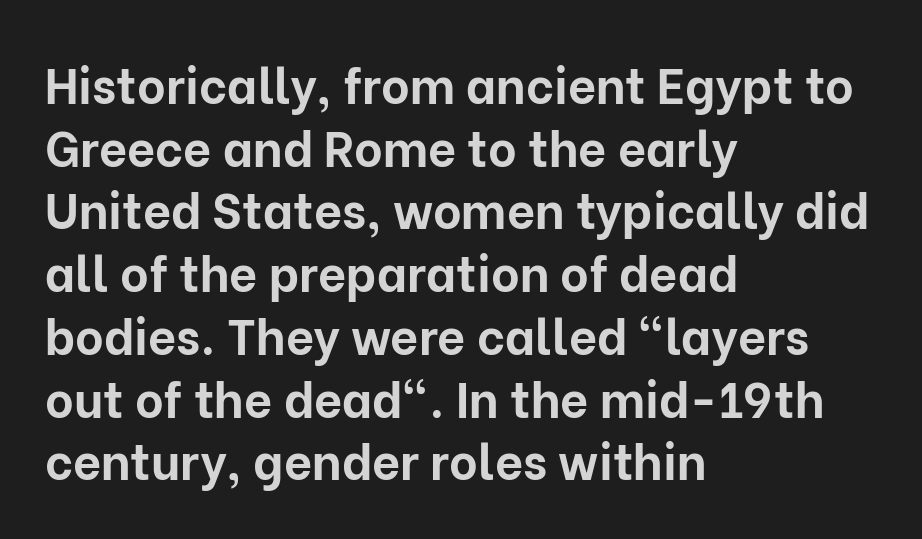
The letters advance in unequal steps, a hallmark of proportional type. The typesetting leans heavy: a genuine bold. Does the copy run flush right? No — it runs flush left. Underline: absent. The glyphs in this specimen are sans serif. Italic: no, the glyphs are upright roman.
